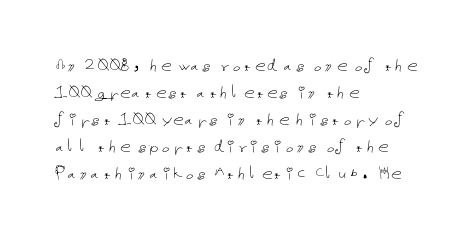
The passage shown is not underscored anywhere. Summary of vertical rhythm: regular, with standard interline spacing. The rag falls on the right side of this text block. Notice how the stems are strictly vertical — no italics here. Vertical stems look standard width or narrower in stroke.
